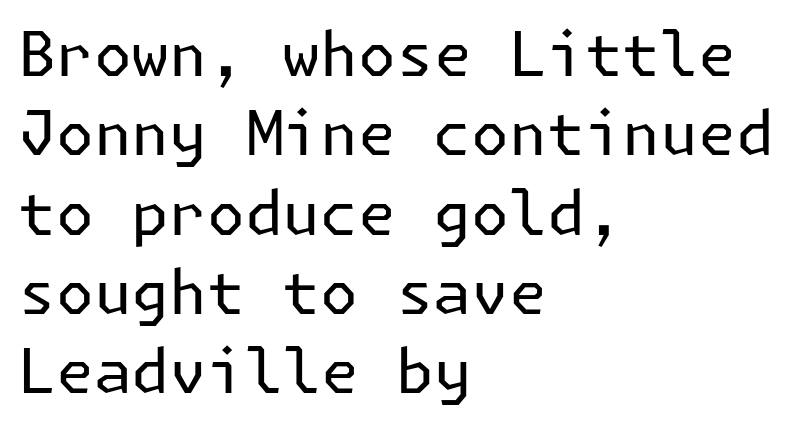
Stroke thickness stays within the range of a standard reading face or lighter. Between one letter and the next there's only the usual sliver of space. Reading down the column, the eye jumps a familiar distance to each next line. Posture: upright roman.
